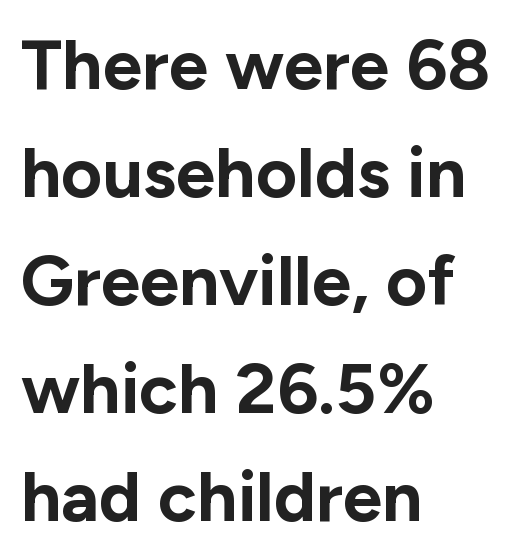
Q: Is the text bold? A: Yes.
Q: Is the text italic (slanted)? A: No, it is upright.
Q: Is the typeface a serif or a sans-serif typeface? A: Sans-serif.
Q: Is the text underlined? A: No.
Q: How is the paragraph aligned? A: Left-aligned.
Q: Is the spacing between letters normal or unusually wide? A: Normal.
Q: Is the spacing between lines tight, normal or loose? A: Normal.
Q: Width (condensed, normal, or wide)? A: Normal.
Q: Stroke contrast? A: Low.
Q: x-height? A: Medium.
Q: Monospaced? A: No.
